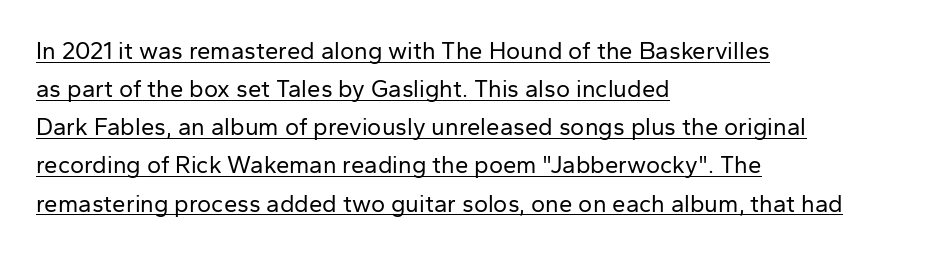
The lettering stays uniformly vertical, giving the passage a roman look. The passage shown is underscored from start to finish. Regarding leading, the lines here are spaced in the standard way. Short note: letters normally spaced. No extra ink here — the face is not bold. Notice how the passage keeps a crisp vertical edge on the left only.
